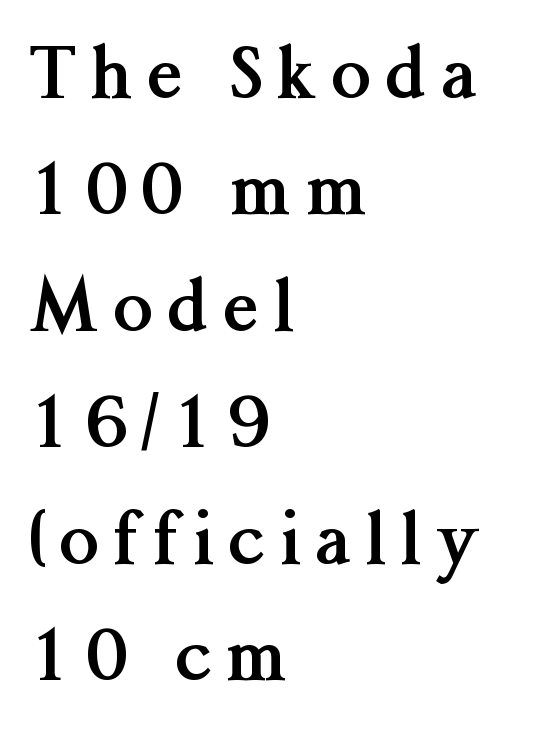
The compositor pushed each line to the left boundary. Nobody drew a line under any word here. The characters look thick and weighty, a clear bold. Glyph-to-glyph distance is far greater than everyday printed text.
